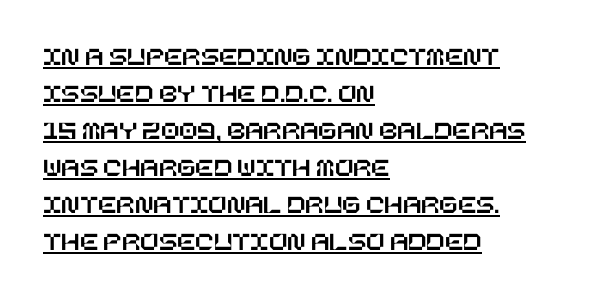
Here the glyphs are tracked normally, forming tight word shapes. Every word sits above its own underline. In terms of posture, this sample is upright. A typesetter would call this leading conventional body-copy spacing.
